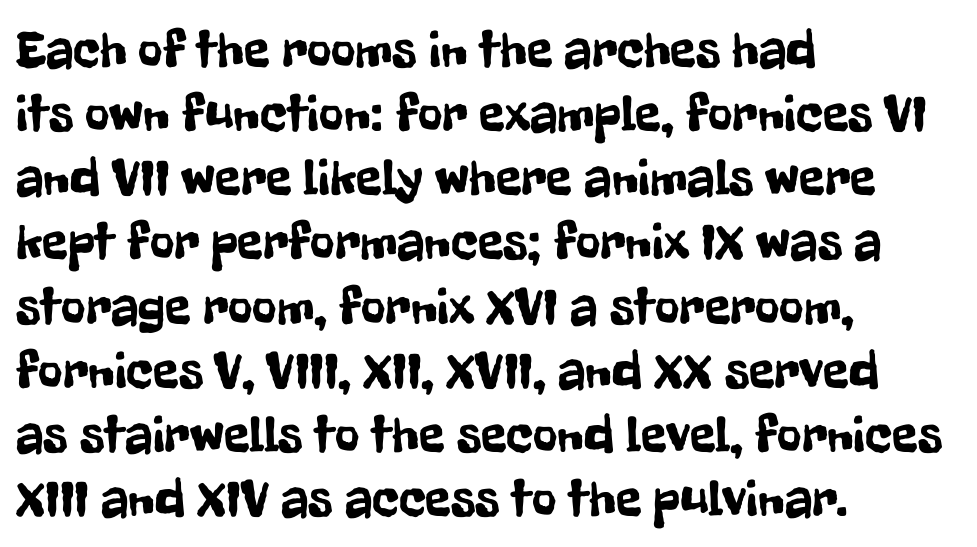
Unmarked baselines from the first word to the last. The horizontal fit of the characters is conventional and even. The letters stand upright; this is a roman face. This sample has the flowing, uneven cadence of proportional lettering. A classic flush-left, rag-right setting is used for this passage.
